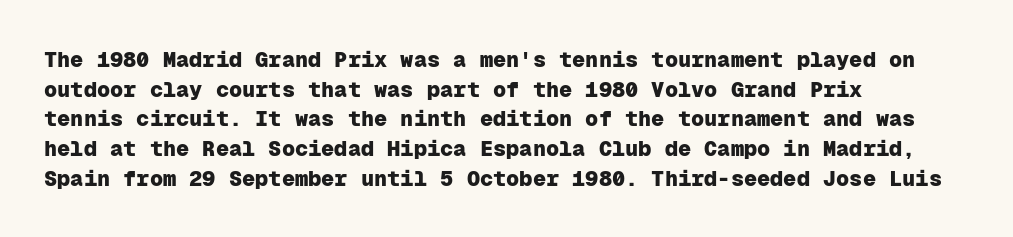
The image shows 22 px bold type, upright; set left-aligned, normal line spacing (1.35x), normal letter spacing, not underlined.
